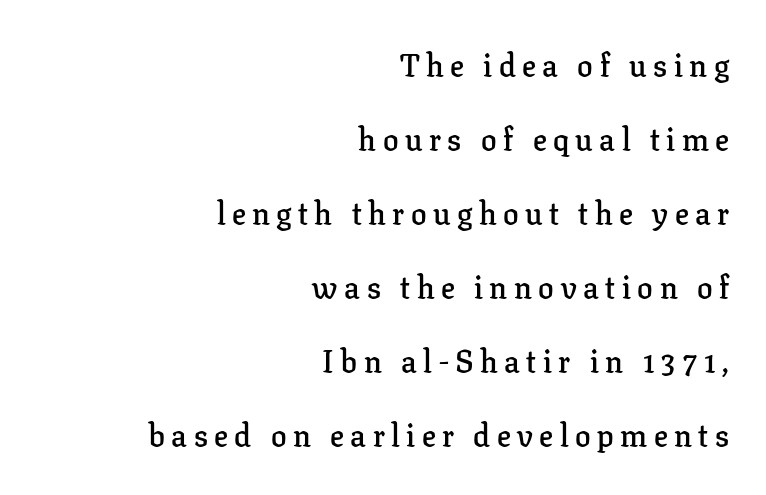
{"serif": "yes", "italic": "no", "bold": "semi", "weight": "semibold", "width": "normal", "stroke_contrast": "low", "x_height": "medium", "monospaced": "no", "underline": "no", "align": "right", "line_spacing": "loose", "line_spacing_ratio": 2.39, "letter_spacing": "wide", "letter_spacing_em": 0.21, "glyph_px": 31}
